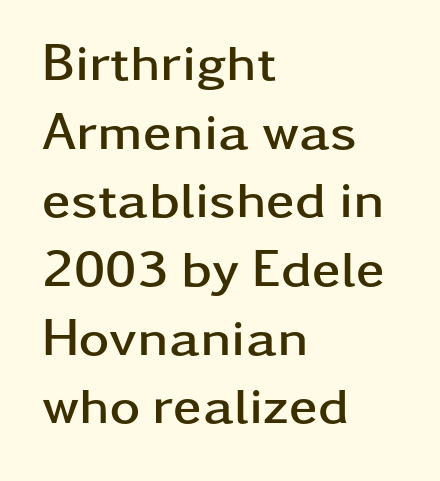
{"serif": "no", "italic": "no", "bold": "yes", "weight": "semibold", "width": "wide", "stroke_contrast": "low", "x_height": "medium", "monospaced": "no", "underline": "no", "align": "left", "line_spacing": "normal", "line_spacing_ratio": 1.32, "letter_spacing": "normal", "letter_spacing_em": 0.0, "glyph_px": 52}
